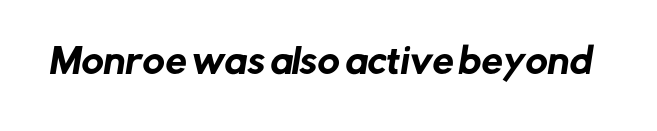
{"serif": "no", "width": "normal", "stroke_contrast": "low", "x_height": "medium", "monospaced": "no", "underline": "no", "letter_spacing": "normal", "letter_spacing_em": 0.0, "glyph_px": 34}
